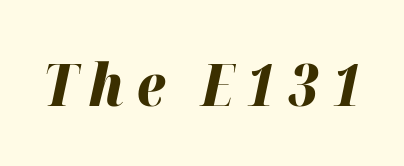
Q: Is the text bold? A: Yes.
Q: Is the text italic (slanted)? A: Yes, it leans right by about 12 degrees.
Q: Is the text underlined? A: No.
Q: Is the spacing between letters normal or unusually wide? A: Unusually wide.
Q: Width (condensed, normal, or wide)? A: Normal.
Q: Stroke contrast? A: High.
Q: x-height? A: Medium.
Q: Monospaced? A: No.
